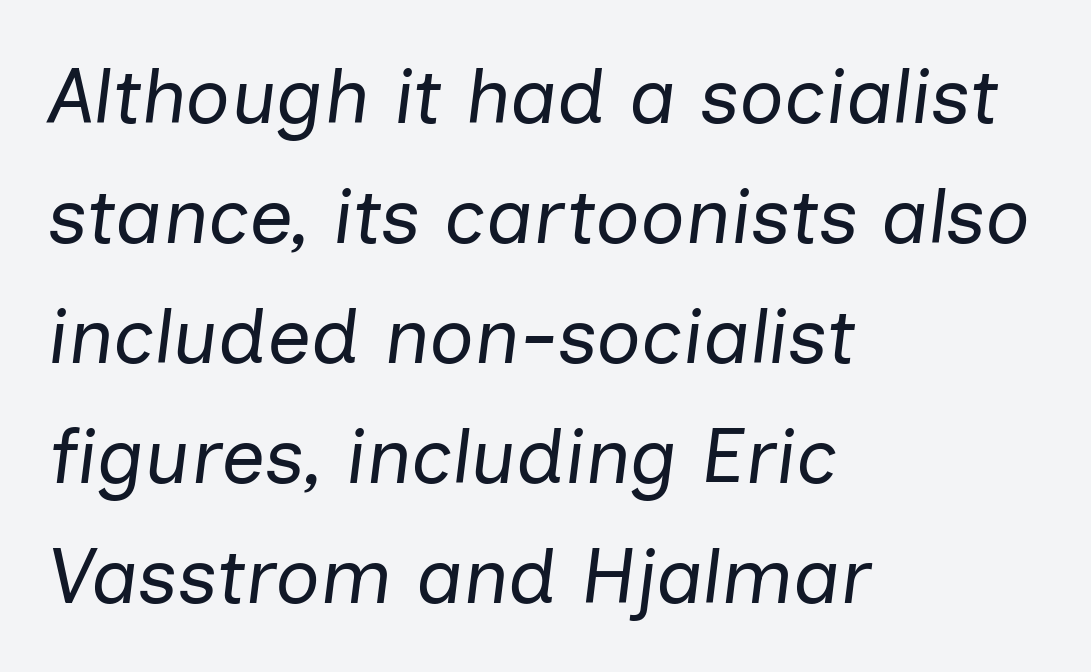
Q: Is the text bold? A: No.
Q: Is the text italic (slanted)? A: Yes, it leans right by about 7 degrees.
Q: Is the text underlined? A: No.
Q: How is the paragraph aligned? A: Left-aligned.
Q: Is the spacing between letters normal or unusually wide? A: Normal.
Q: Is the spacing between lines tight, normal or loose? A: Normal.
Q: Width (condensed, normal, or wide)? A: Normal.
Q: Stroke contrast? A: Low.
Q: x-height? A: Medium.
Q: Monospaced? A: No.
